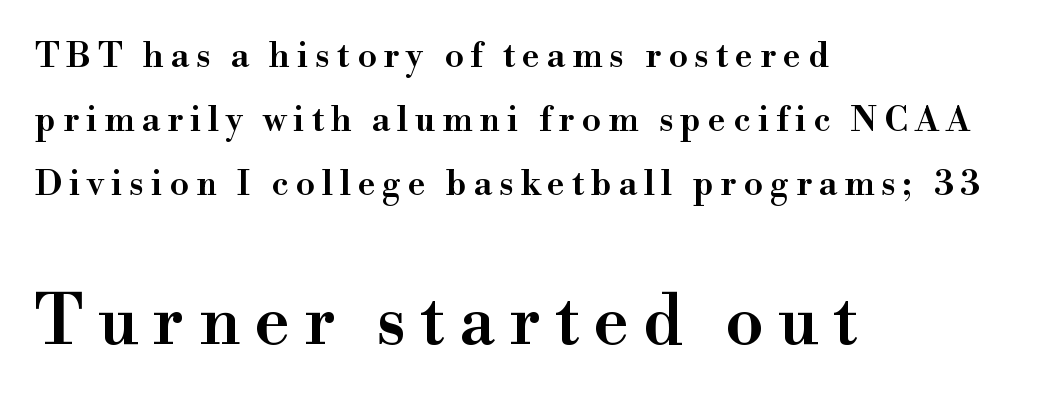
Q: Is the text bold? A: Semi-bold.
Q: Is the text italic (slanted)? A: No, it is upright.
Q: Is the typeface a serif or a sans-serif typeface? A: Serif.
Q: Is the text underlined? A: No.
Q: How is the paragraph aligned? A: Left-aligned.
Q: Is the spacing between letters normal or unusually wide? A: Unusually wide.
Q: Which block of text is set in a larger size, the first (top) or the second (bottom)? A: The second (bottom) one.
Q: Width (condensed, normal, or wide)? A: Normal.
Q: Stroke contrast? A: High.
Q: x-height? A: Small.
Q: Monospaced? A: No.
